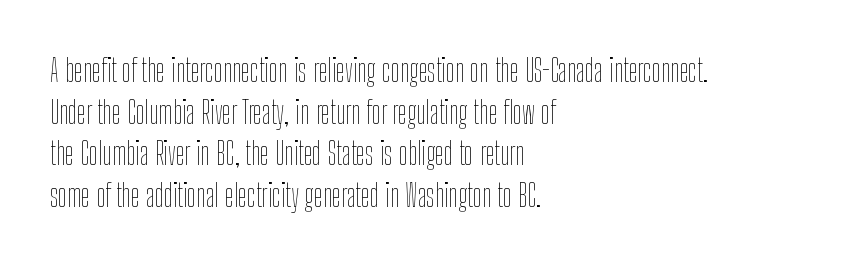
Q: Is the text bold? A: No.
Q: Is the text italic (slanted)? A: No, it is upright.
Q: Is the text underlined? A: No.
Q: How is the paragraph aligned? A: Left-aligned.
Q: Is the spacing between letters normal or unusually wide? A: Normal.
Q: Is the spacing between lines tight, normal or loose? A: Normal.
Q: Width (condensed, normal, or wide)? A: Condensed.
Q: Stroke contrast? A: Low.
Q: x-height? A: Medium.
Q: Monospaced? A: No.
